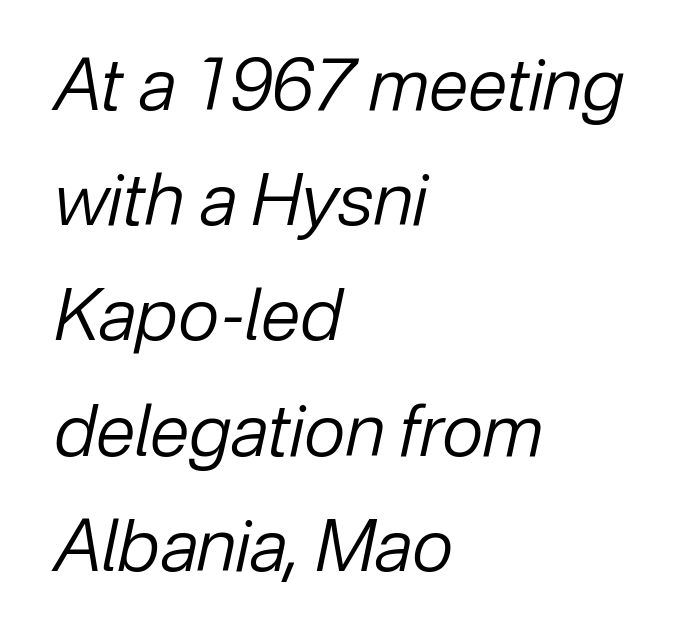
Q: Is the text bold? A: No.
Q: Is the text italic (slanted)? A: Yes, it leans right by about 12 degrees.
Q: Is the text underlined? A: No.
Q: How is the paragraph aligned? A: Left-aligned.
Q: Is the spacing between letters normal or unusually wide? A: Normal.
Q: Is the spacing between lines tight, normal or loose? A: Normal.
Q: Width (condensed, normal, or wide)? A: Normal.
Q: Stroke contrast? A: Low.
Q: x-height? A: Medium.
Q: Monospaced? A: No.
